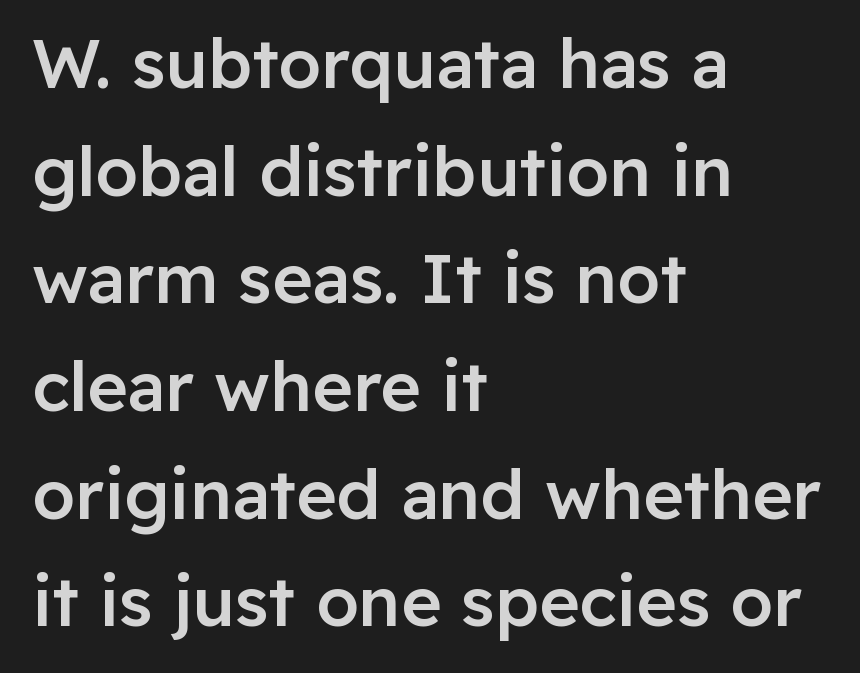
{"serif": "no", "italic": "no", "bold": "semi", "weight": "semibold", "width": "normal", "stroke_contrast": "low", "x_height": "medium", "monospaced": "no", "underline": "no", "align": "left", "line_spacing": "normal", "line_spacing_ratio": 1.56, "letter_spacing": "normal", "letter_spacing_em": 0.0, "glyph_px": 69}
